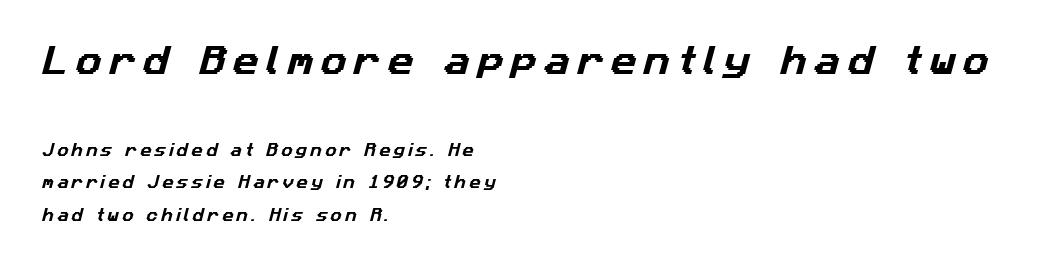
Underline: absent. Inter-character spacing is expanded well beyond the font's built-in metrics. This sample is left-justified, so line endings fall wherever the words run out. Caption: upper text group enlarged, lower text group reduced. The passage shown stacks its lines with a broad gap.
